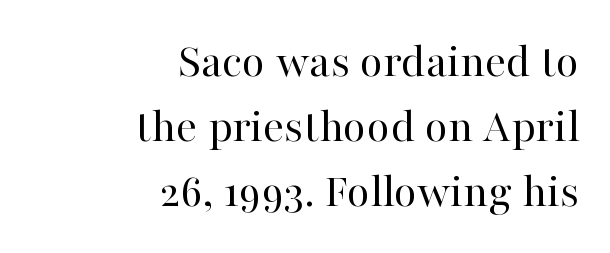
No chunkiness to these letters — they're not bold. One-word summary of the alignment: right. Each new line begins a customary step beneath the previous one. The designer went with a serif here, giving each stem small feet.
